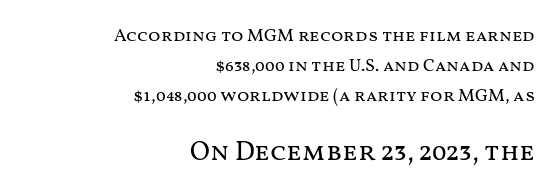
The image shows 27 px text type, upright; set right-aligned, normal line spacing (1.66x), normal letter spacing, not underlined; the second (bottom) block is 1.5x larger.
